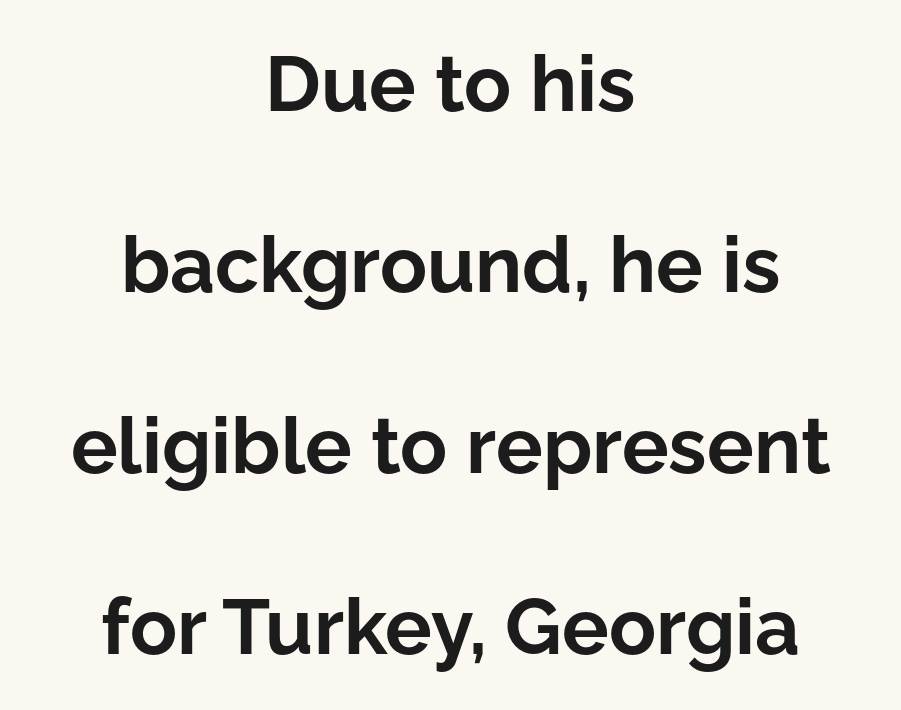
Q: Is the text bold? A: Yes.
Q: Is the text italic (slanted)? A: No, it is upright.
Q: Is the typeface a serif or a sans-serif typeface? A: Sans-serif.
Q: Is the text underlined? A: No.
Q: How is the paragraph aligned? A: Centered.
Q: Is the spacing between letters normal or unusually wide? A: Normal.
Q: Is the spacing between lines tight, normal or loose? A: Loose.
Q: Width (condensed, normal, or wide)? A: Normal.
Q: Stroke contrast? A: Low.
Q: x-height? A: Medium.
Q: Monospaced? A: No.
